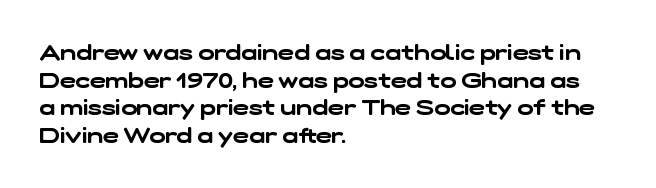
{"underline": "no", "align": "left", "line_spacing": "normal", "line_spacing_ratio": 1.32, "letter_spacing": "normal", "letter_spacing_em": 0.0, "glyph_px": 21}
